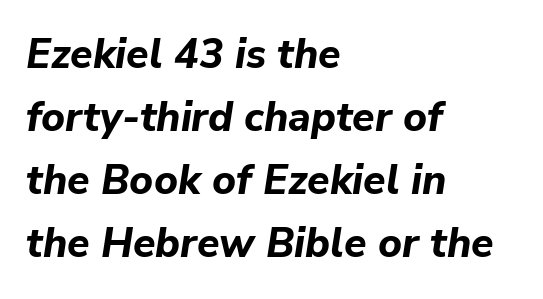
A typesetter would mark this as italic. Tracking value appears to be zero — textbook default spacing. Compared with a centered layout, this one pins lines to the left instead. Notice how descenders clear the ascenders below comfortably — that's standard leading. You'd pick this weight for a headline — it's a proper bold. Each letter keeps its own natural width here, so spacing adapts to shape.
